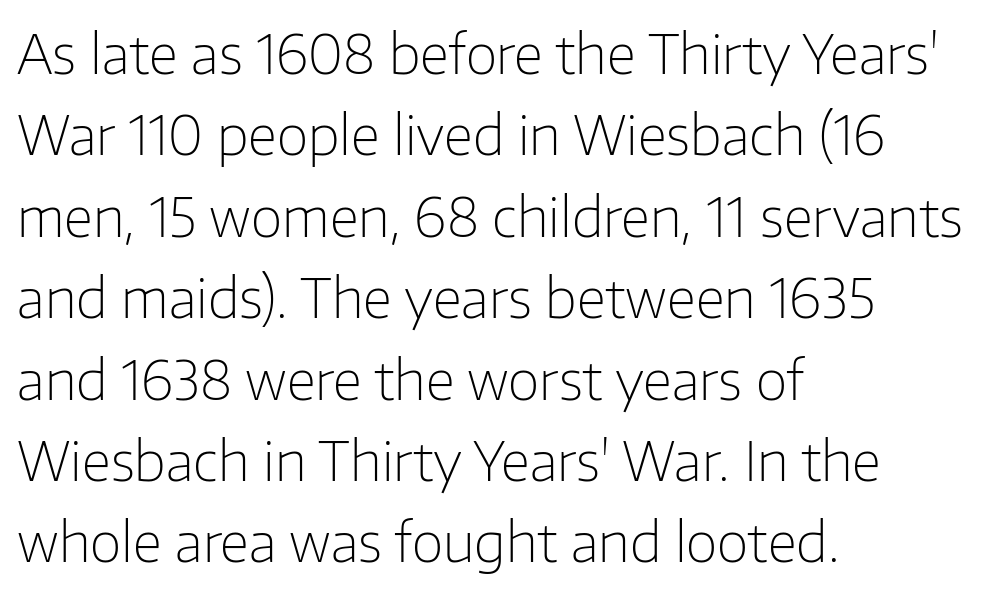
{"serif": "no", "italic": "no", "bold": "no", "weight": "light", "width": "normal", "stroke_contrast": "low", "x_height": "medium", "monospaced": "no", "underline": "no", "align": "left", "line_spacing": "normal", "line_spacing_ratio": 1.48, "letter_spacing": "normal", "letter_spacing_em": 0.0, "glyph_px": 55}
